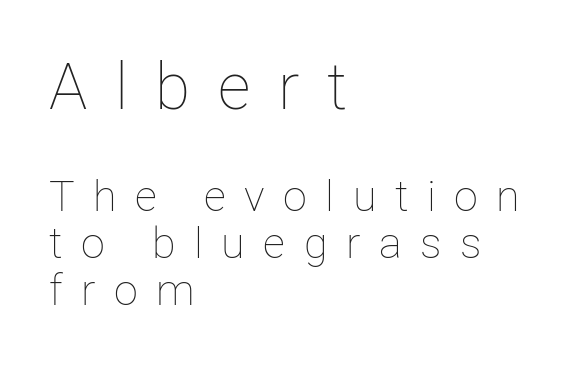
Every row of glyphs begins at an identical x-position on the left. Size hierarchy here favors the leading block over the trailing one. The zone under the glyphs is completely vacant. Horizontal bands of white between lines are thin slivers. The rendering uses natural spacing where letterforms have individual widths.
